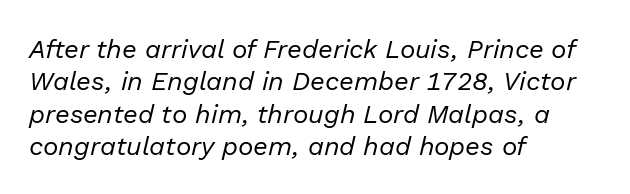
The image shows 26 px text type, italic (leaning right); set left-aligned, normal line spacing (1.25x), normal letter spacing, not underlined.
